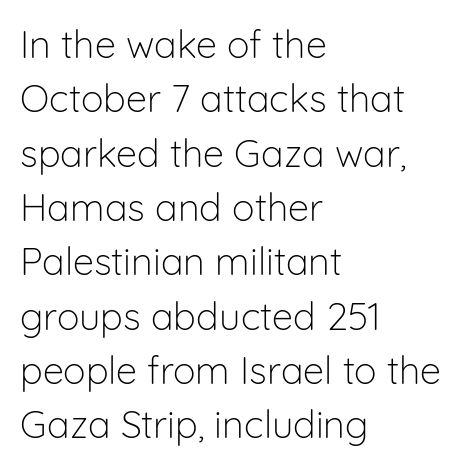
The image shows 38 px light sans-serif type, upright; set left-aligned, normal line spacing (1.43x), normal letter spacing, not underlined; low stroke contrast and a medium x-height.
